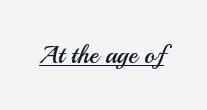
The letterforms sit at book weight or below. Here the glyphs are tracked normally, forming tight word shapes. The words here are underlined.
